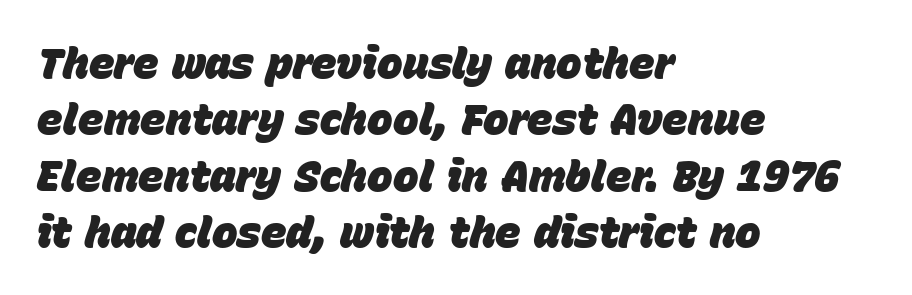
Do the characters align in a grid? No, the font is proportional. Has an underline been added? It has not. Horizontally, the lines are justified to the leading edge only. The typography opts for an oblique posture over an upright one. Horizontal bands of white between lines are of average thickness. Each word holds together tightly as a unit, with standard inter-letter gaps.
